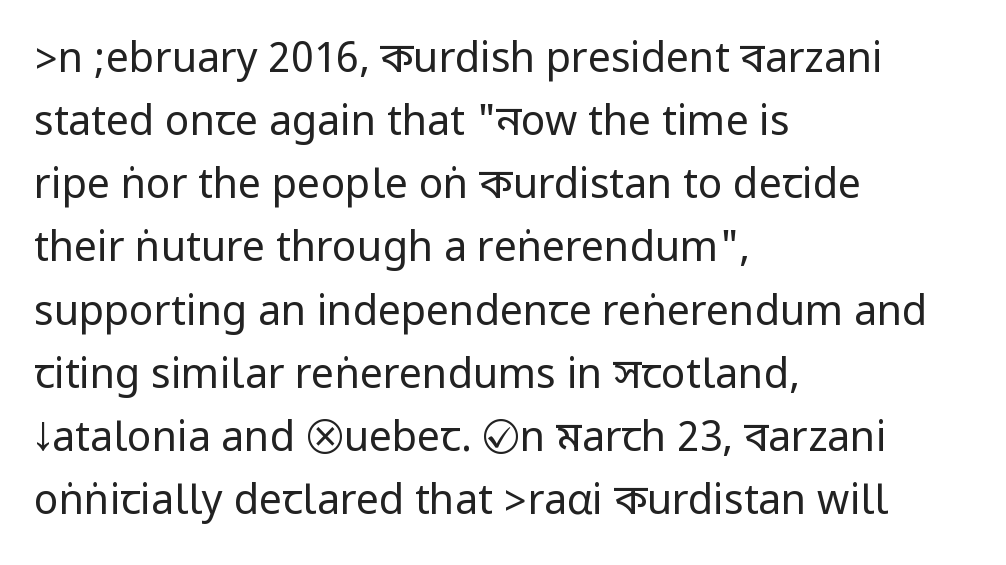
Standard letterfit; no display-style spreading of the glyphs. Is this a heavy cut? Hardly; it is regular or lighter. In CSS terms this would be text-align: left. Regarding serifs, this sample does without them. Does the leading feel generous? No, just average. Do the letters lean? They stand straight.
